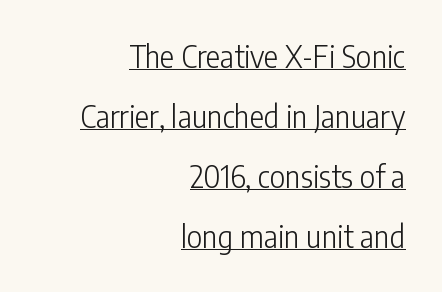
The image shows 30 px light, condensed sans-serif type, upright; set right-aligned, loose line spacing (2.0x), normal letter spacing, underlined; low stroke contrast and a medium x-height.
